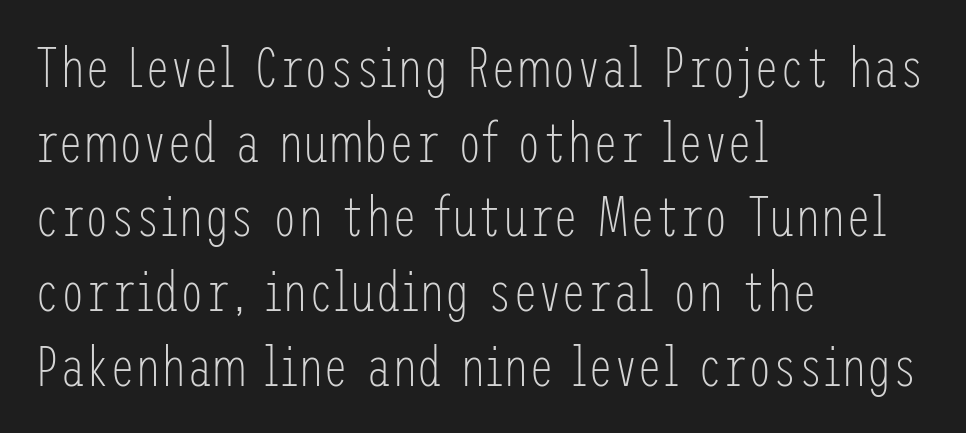
The image shows 57 px light, condensed sans-serif type, upright; set left-aligned, normal line spacing (1.31x), normal letter spacing, not underlined; low stroke contrast and a medium x-height.
